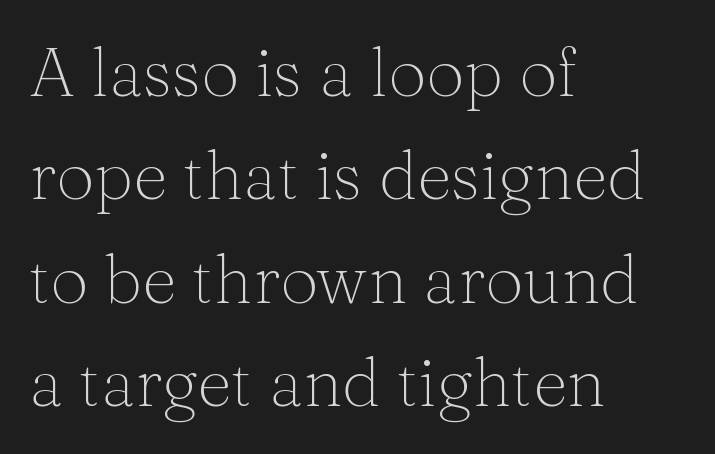
Q: Is the text bold? A: No.
Q: Is the text italic (slanted)? A: No, it is upright.
Q: Is the typeface a serif or a sans-serif typeface? A: Serif.
Q: Is the text underlined? A: No.
Q: How is the paragraph aligned? A: Left-aligned.
Q: Is the spacing between letters normal or unusually wide? A: Normal.
Q: Is the spacing between lines tight, normal or loose? A: Normal.
Q: Width (condensed, normal, or wide)? A: Normal.
Q: Stroke contrast? A: Medium.
Q: x-height? A: Medium.
Q: Monospaced? A: No.
